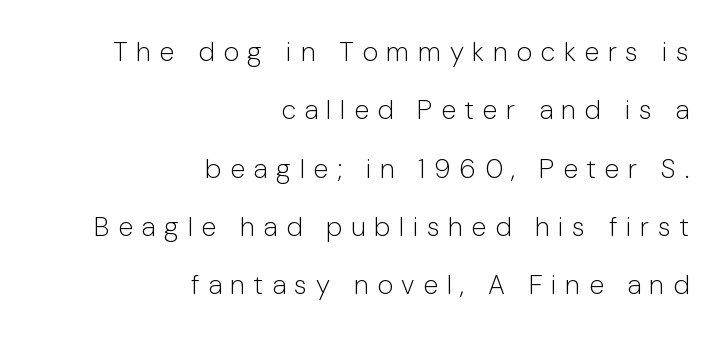
All the whitespace from short lines collects on the left. Honestly, the rows look like they've been pulled way apart. Characters follow at a spacing far wider than the type designer built in. The weight would be labelled regular, book, light, or lighter still. Unmarked baselines from the first word to the last. Italic: no, the glyphs are upright roman.
